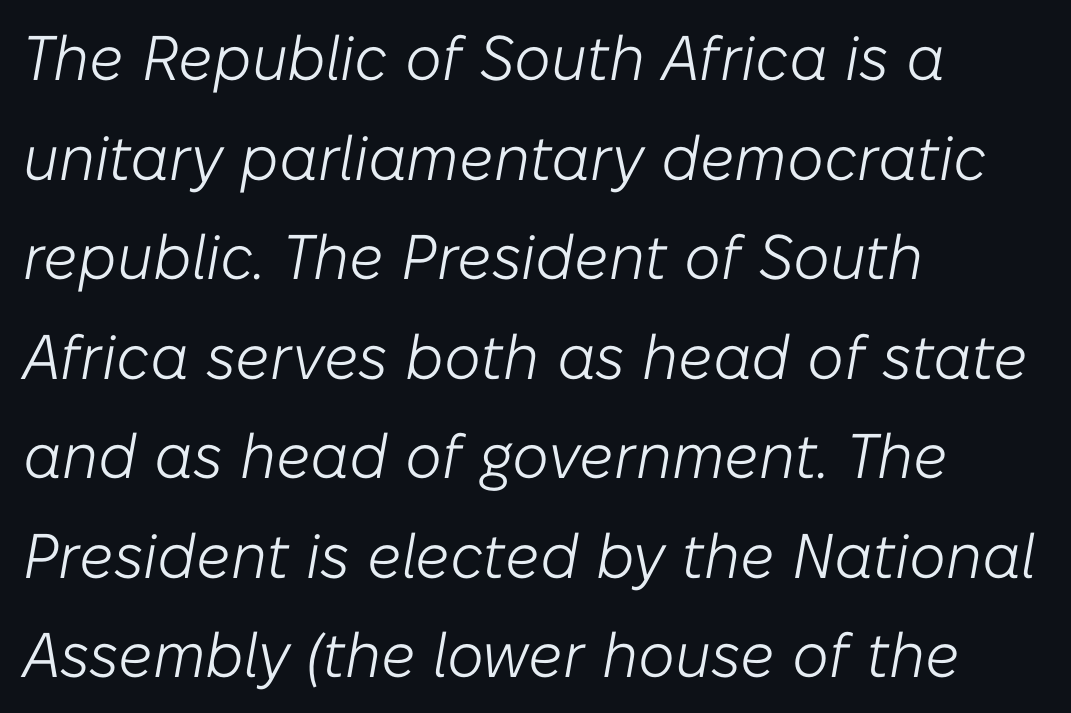
Think of a printed novel: that variable character pitch is what you see here. Check under the words: just untouched page. The horizontal fit of the characters is conventional and even. This sample uses an oblique cut, with every glyph tilted off the vertical.
